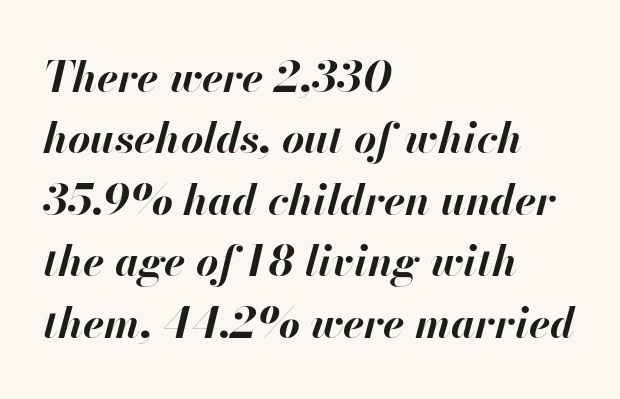
The image shows 43 px bold type, italic (leaning right); set left-aligned, normal line spacing (1.43x), normal letter spacing, not underlined; high stroke contrast and a small x-height.
